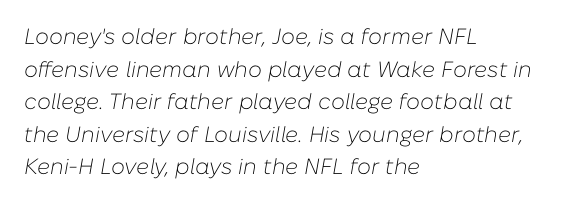
Whoever set this chose a conventional vertical rhythm. Just letters on the line, the space beneath them empty. Nothing unusual about the tracking: characters are spaced as the font intends. Yep, that's italic — everything's leaning. The rag falls on the right side of this text block. Stroke thickness stays within the range of a standard reading face or lighter.
